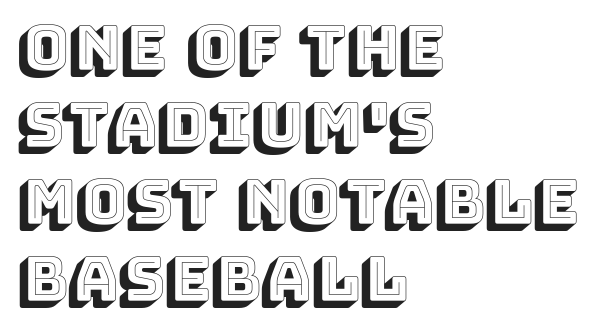
Q: Is the text italic (slanted)? A: No, it is upright.
Q: Is the text underlined? A: No.
Q: How is the paragraph aligned? A: Left-aligned.
Q: Is the spacing between letters normal or unusually wide? A: Normal.
Q: Is the spacing between lines tight, normal or loose? A: Normal.
Q: Width (condensed, normal, or wide)? A: Normal.
Q: x-height? A: Large.
Q: Monospaced? A: No.
